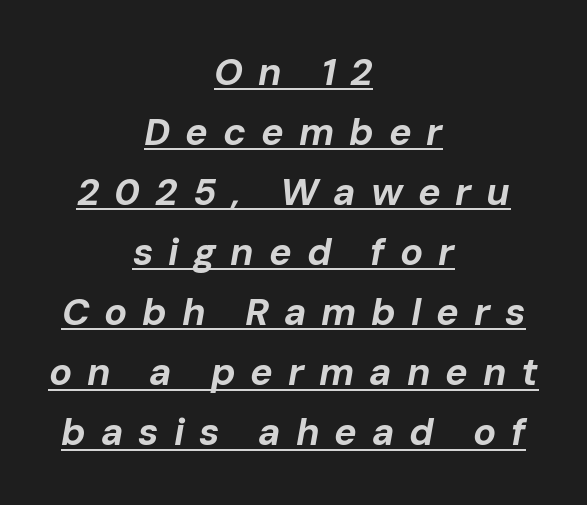
{"italic": "yes", "lean": "right", "slant_degrees": 10, "bold": "yes", "weight": "bold", "width": "normal", "stroke_contrast": "low", "x_height": "medium", "monospaced": "no", "underline": "yes", "align": "center", "line_spacing": "normal", "line_spacing_ratio": 1.58, "letter_spacing": "wide", "letter_spacing_em": 0.39, "glyph_px": 38}
